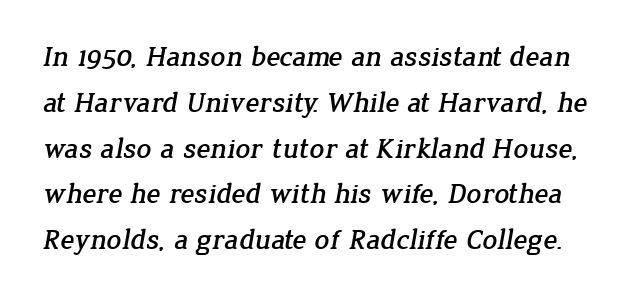
Classification — serif. Honestly, the row spacing looks completely unremarkable. The string is rendered with underlining switched off. The face used here is proportionally spaced, like ordinary book or web type. The letters sit at their default tracking, neither squeezed nor spread.
